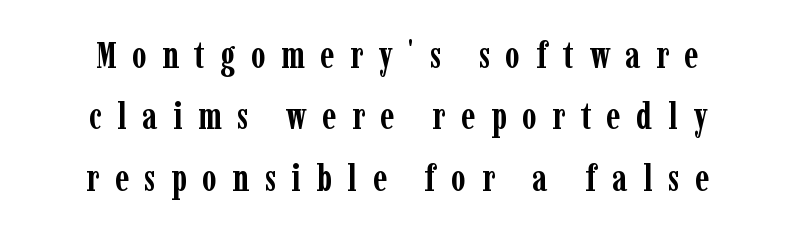
What kind of face is this? One with serifs. Short and long lines alike share a common midpoint. A typesetter would call this heavily tracked-out type. A typesetter would mark this as roman, not italic. The font is running at its bold setting.
